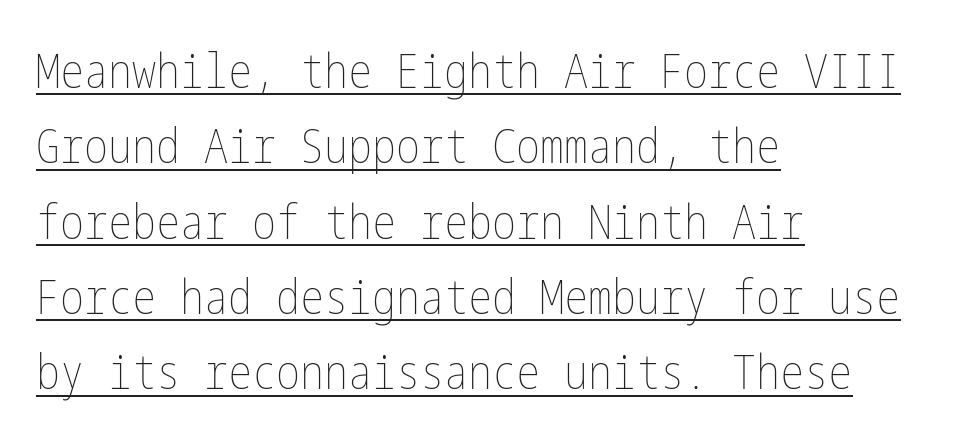
The image shows 48 px thin, condensed type, upright; set left-aligned, normal line spacing (1.57x), normal letter spacing, underlined; low stroke contrast and a medium x-height.
